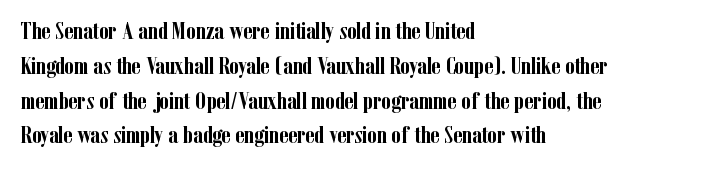
{"italic": "no", "bold": "yes", "underline": "no", "align": "left", "line_spacing": "normal", "line_spacing_ratio": 1.45, "letter_spacing": "normal", "letter_spacing_em": 0.0, "glyph_px": 24}
